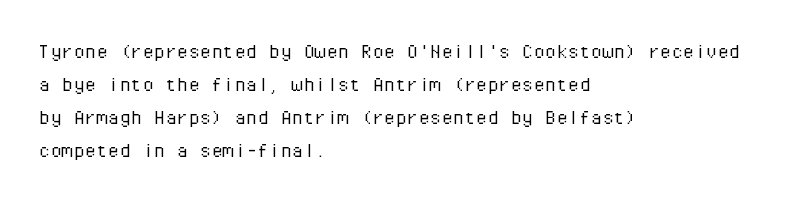
Does extra space separate the letters? No, they use regular spacing. The rendering anchors every line to the left-hand side. The axis of the letterforms is exactly vertical. These lines sit exactly where default settings would place them. Ink coverage per letter is moderate at most. Bare-footed words on every line.
